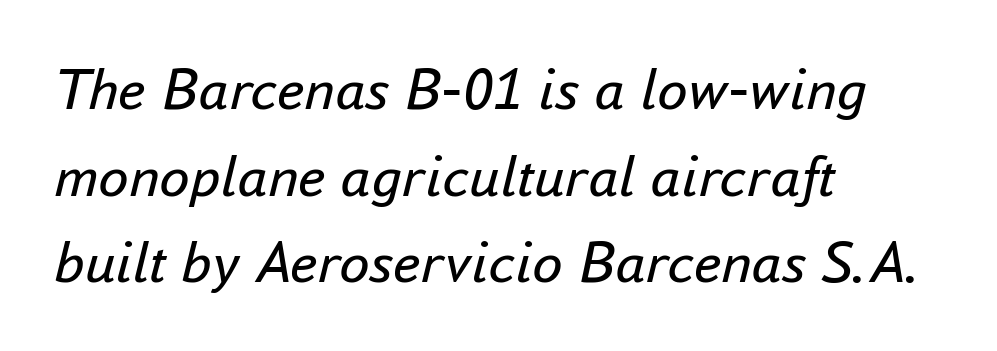
Q: Is the text bold? A: No.
Q: Is the text italic (slanted)? A: Yes, it leans right by about 16 degrees.
Q: Is the text underlined? A: No.
Q: How is the paragraph aligned? A: Left-aligned.
Q: Is the spacing between letters normal or unusually wide? A: Normal.
Q: Is the spacing between lines tight, normal or loose? A: Normal.
Q: Width (condensed, normal, or wide)? A: Normal.
Q: Stroke contrast? A: Low.
Q: x-height? A: Small.
Q: Monospaced? A: No.
